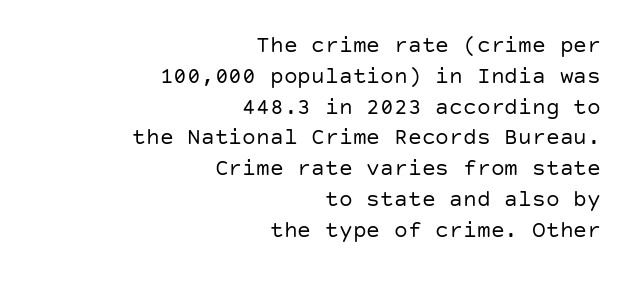
{"italic": "no", "bold": "no", "underline": "no", "align": "right", "line_spacing": "normal", "line_spacing_ratio": 1.34, "letter_spacing": "normal", "letter_spacing_em": 0.0, "glyph_px": 23}
